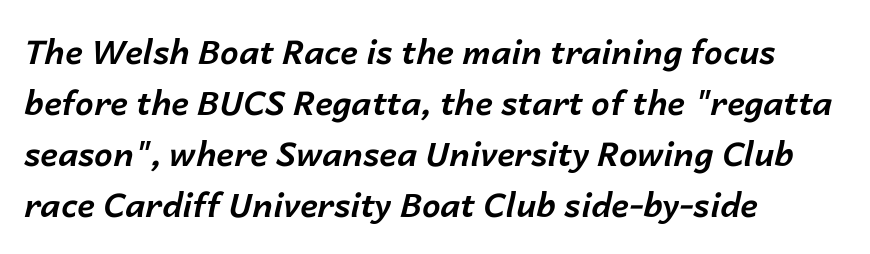
Q: Is the text bold? A: Yes.
Q: Is the text italic (slanted)? A: Yes, it leans right by about 14 degrees.
Q: Is the text underlined? A: No.
Q: How is the paragraph aligned? A: Left-aligned.
Q: Is the spacing between letters normal or unusually wide? A: Normal.
Q: Is the spacing between lines tight, normal or loose? A: Normal.
Q: Width (condensed, normal, or wide)? A: Normal.
Q: Stroke contrast? A: Low.
Q: x-height? A: Medium.
Q: Monospaced? A: No.
